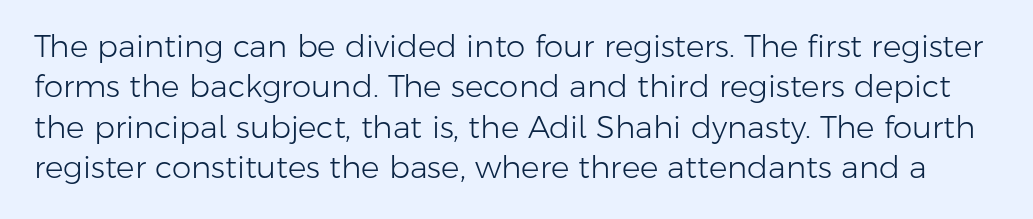
{"serif": "no", "italic": "no", "bold": "no", "weight": "light", "width": "normal", "stroke_contrast": "low", "x_height": "medium", "monospaced": "no", "underline": "no", "line_spacing": "normal", "line_spacing_ratio": 1.3, "letter_spacing": "normal", "letter_spacing_em": 0.0, "glyph_px": 31}
